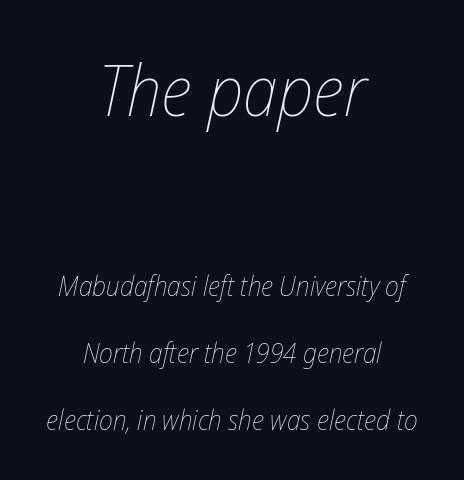
Q: Is the text bold? A: No.
Q: Is the text italic (slanted)? A: Yes, it leans right by about 12 degrees.
Q: Is the text underlined? A: No.
Q: How is the paragraph aligned? A: Centered.
Q: Is the spacing between letters normal or unusually wide? A: Normal.
Q: Is the spacing between lines tight, normal or loose? A: Loose.
Q: Which block of text is set in a larger size, the first (top) or the second (bottom)? A: The first (top) one.
Q: Width (condensed, normal, or wide)? A: Condensed.
Q: Stroke contrast? A: Low.
Q: x-height? A: Medium.
Q: Monospaced? A: No.
